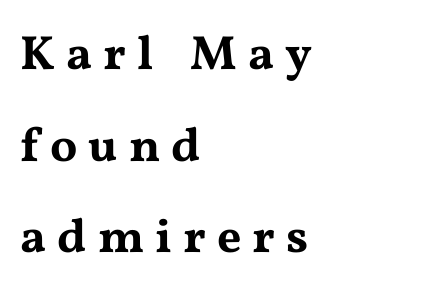
{"serif": "yes", "italic": "no", "width": "wide", "stroke_contrast": "medium", "x_height": "medium", "monospaced": "no", "underline": "no", "align": "left", "line_spacing": "loose", "line_spacing_ratio": 1.91, "letter_spacing": "wide", "letter_spacing_em": 0.23, "glyph_px": 48}
